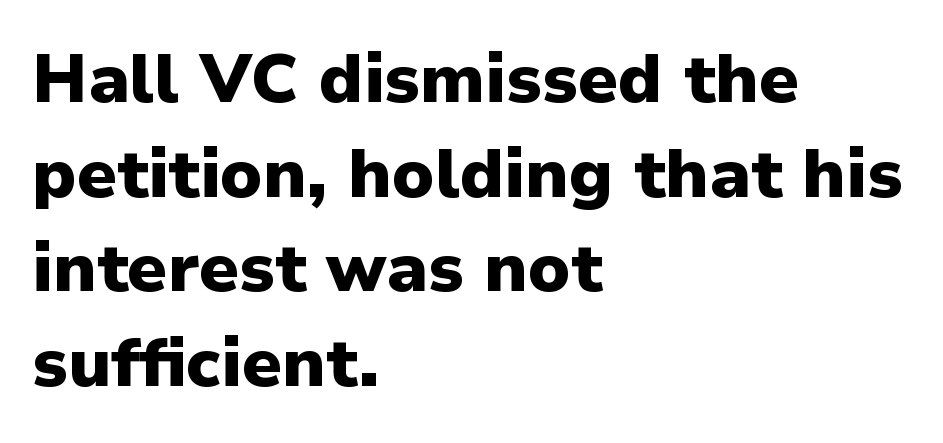
Q: Is the text bold? A: Yes.
Q: Is the text italic (slanted)? A: No, it is upright.
Q: Is the typeface a serif or a sans-serif typeface? A: Sans-serif.
Q: Is the text underlined? A: No.
Q: How is the paragraph aligned? A: Left-aligned.
Q: Is the spacing between letters normal or unusually wide? A: Normal.
Q: Is the spacing between lines tight, normal or loose? A: Normal.
Q: Width (condensed, normal, or wide)? A: Normal.
Q: Stroke contrast? A: Low.
Q: x-height? A: Medium.
Q: Monospaced? A: No.
